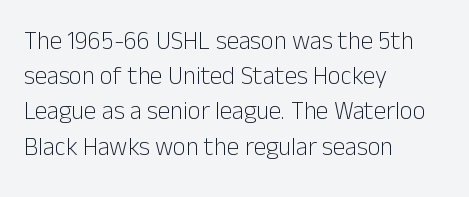
The image shows 25 px text type, upright; set left-aligned, normal line spacing (1.41x), normal letter spacing, not underlined.
